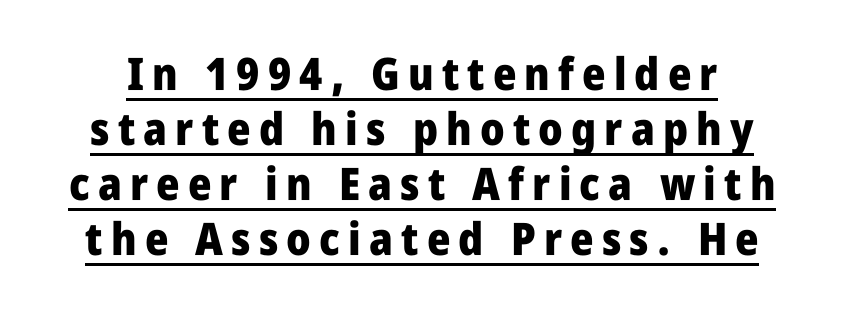
The image shows 45 px heavy, condensed sans-serif type, upright; set line spacing 1.22x, underlined; low stroke contrast and a large x-height.
